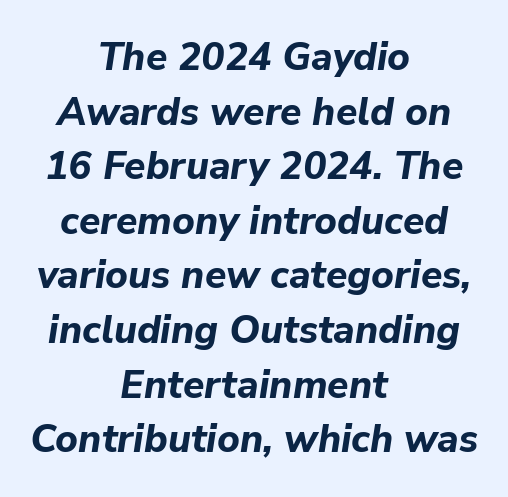
Q: Is the text bold? A: Yes.
Q: Is the text italic (slanted)? A: Yes, it leans right by about 9 degrees.
Q: Is the text underlined? A: No.
Q: How is the paragraph aligned? A: Centered.
Q: Is the spacing between letters normal or unusually wide? A: Normal.
Q: Is the spacing between lines tight, normal or loose? A: Normal.
Q: Width (condensed, normal, or wide)? A: Normal.
Q: Stroke contrast? A: Low.
Q: x-height? A: Medium.
Q: Monospaced? A: No.
